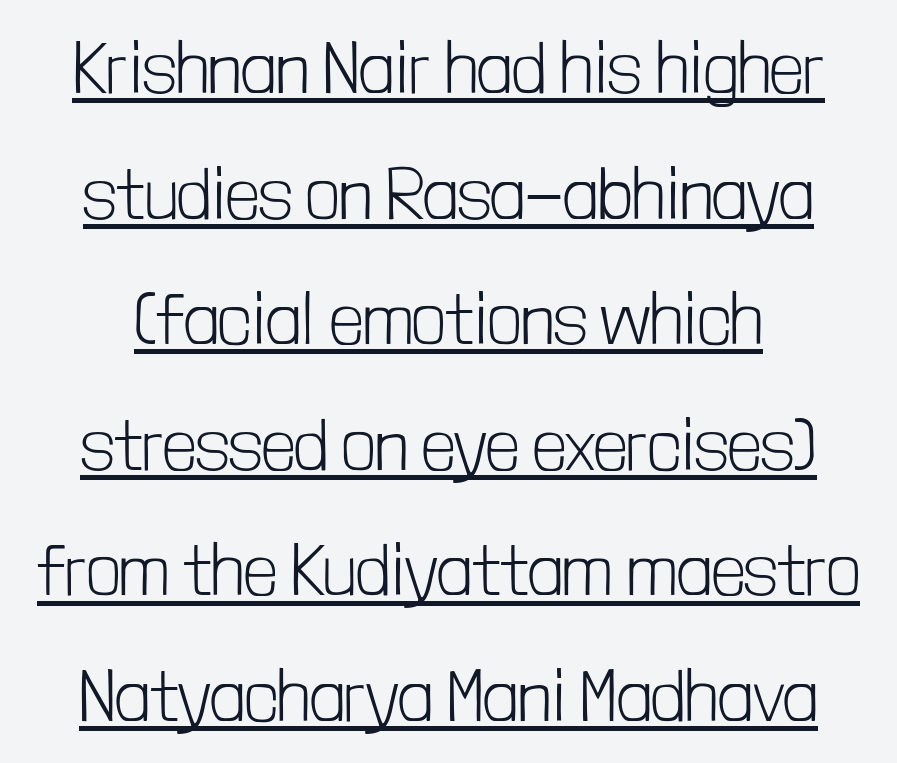
The image shows 73 px light, condensed sans-serif type, upright; set line spacing 1.72x, normal letter spacing, underlined; low stroke contrast and a medium x-height.
